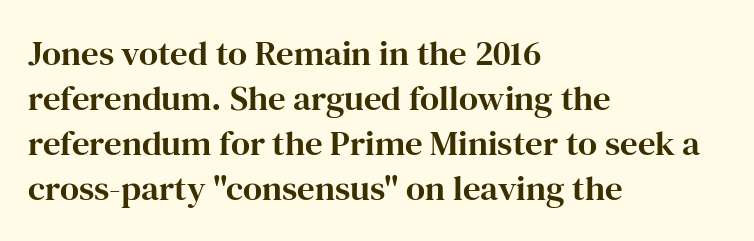
{"serif": "yes", "italic": "no", "width": "normal", "stroke_contrast": "high", "x_height": "medium", "monospaced": "no", "underline": "no", "align": "left", "line_spacing": "normal", "line_spacing_ratio": 1.29, "letter_spacing": "normal", "letter_spacing_em": 0.0, "glyph_px": 35}
